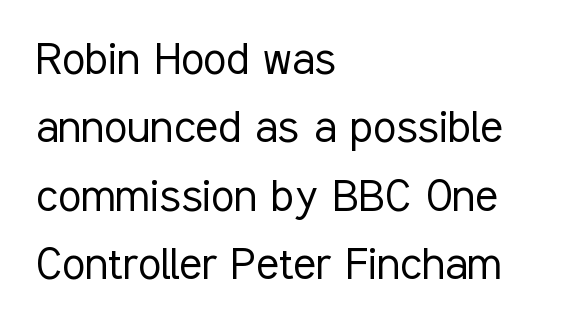
The image shows 53 px light, condensed sans-serif type, upright; set left-aligned, normal line spacing (1.29x), normal letter spacing, not underlined; low stroke contrast and a medium x-height.
